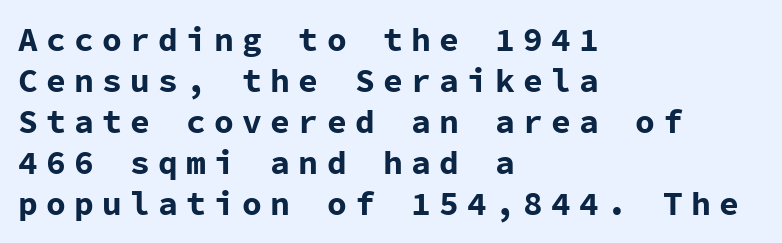
{"serif": "no", "italic": "no", "bold": "yes", "weight": "bold", "width": "normal", "stroke_contrast": "low", "x_height": "medium", "monospaced": "yes", "underline": "no", "align": "left", "line_spacing_ratio": 1.24, "letter_spacing": "wide", "letter_spacing_em": 0.25, "glyph_px": 33}
